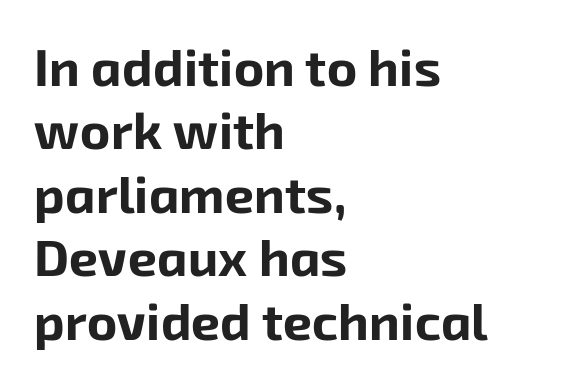
{"serif": "no", "bold": "yes", "weight": "bold", "width": "normal", "stroke_contrast": "low", "x_height": "medium", "monospaced": "no", "underline": "no", "align": "left", "line_spacing_ratio": 1.22, "letter_spacing": "normal", "letter_spacing_em": 0.0, "glyph_px": 52}
